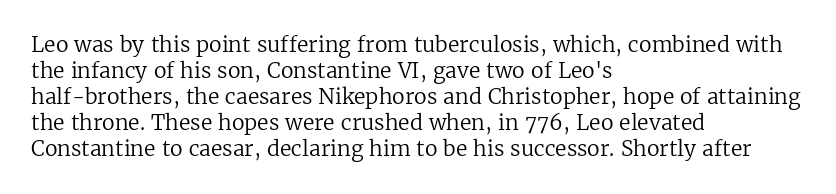
The typography opts for an upright posture over an oblique one. Unmarked baselines from the first word to the last. Students, note that the glyphs here touch the page at normal intervals. Which margin do the lines hug? The left one — the right edge is uneven. The typesetting does not lean heavy: it is not bold.
